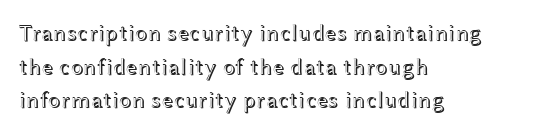
Q: Is the text italic (slanted)? A: No, it is upright.
Q: Is the text underlined? A: No.
Q: How is the paragraph aligned? A: Left-aligned.
Q: Is the spacing between letters normal or unusually wide? A: Normal.
Q: Is the spacing between lines tight, normal or loose? A: Normal.
